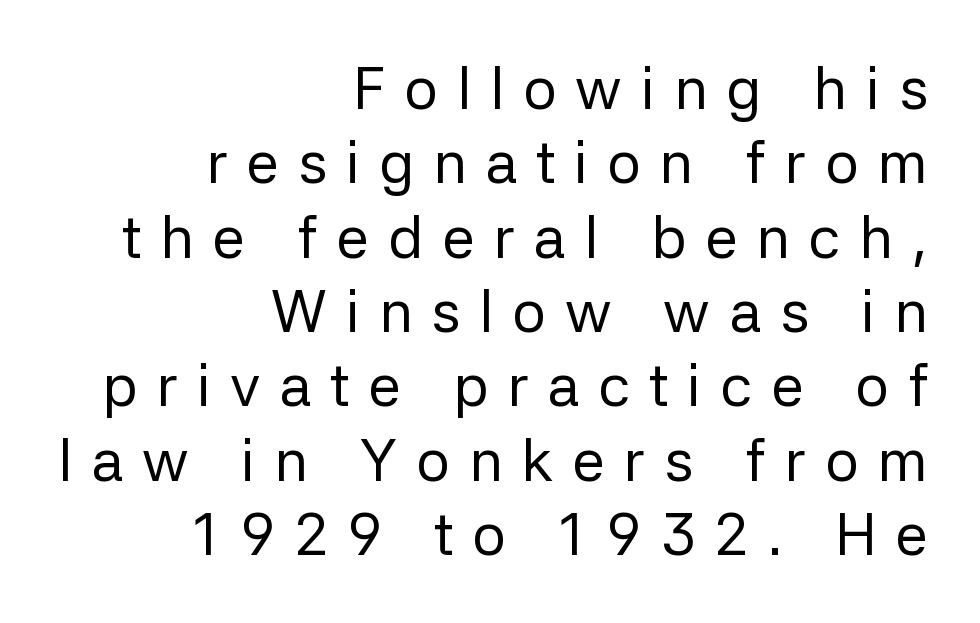
This sample keeps an unexceptional amount of space between lines. Beneath every word, the page is bare. Substantial extra tracking has been applied to these lines. On a weight scale, this lands at 450 or below. Serif or sans? Sans — the stroke terminals are bare.
